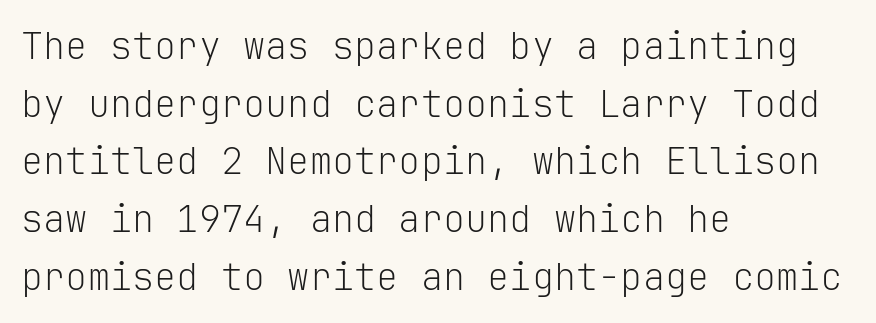
Q: Is the text bold? A: No.
Q: Is the text italic (slanted)? A: No, it is upright.
Q: Is the typeface a serif or a sans-serif typeface? A: Sans-serif.
Q: Is the text underlined? A: No.
Q: How is the paragraph aligned? A: Left-aligned.
Q: Is the spacing between letters normal or unusually wide? A: Normal.
Q: Is the spacing between lines tight, normal or loose? A: Normal.
Q: Width (condensed, normal, or wide)? A: Normal.
Q: Stroke contrast? A: Low.
Q: x-height? A: Medium.
Q: Monospaced? A: Yes.
